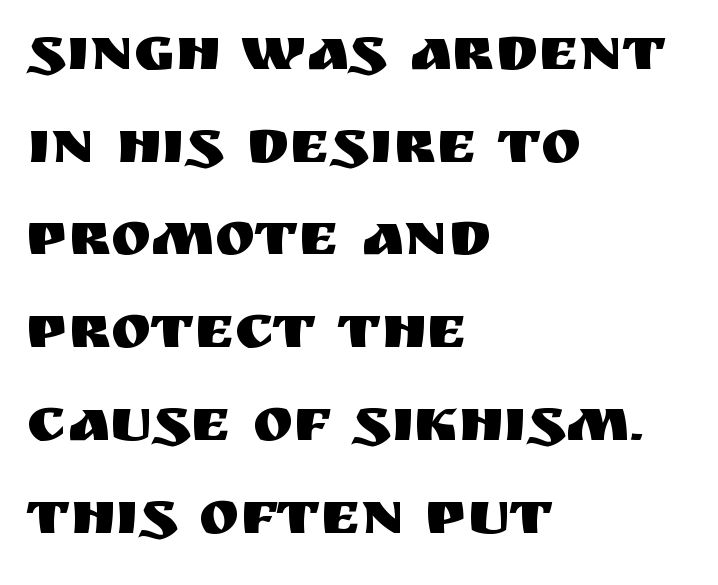
Q: Is the text italic (slanted)? A: No, it is upright.
Q: Is the typeface a serif or a sans-serif typeface? A: Sans-serif.
Q: Is the text underlined? A: No.
Q: How is the paragraph aligned? A: Left-aligned.
Q: Is the spacing between letters normal or unusually wide? A: Normal.
Q: Is the spacing between lines tight, normal or loose? A: Normal.
Q: Width (condensed, normal, or wide)? A: Normal.
Q: Stroke contrast? A: Medium.
Q: x-height? A: Large.
Q: Monospaced? A: No.
